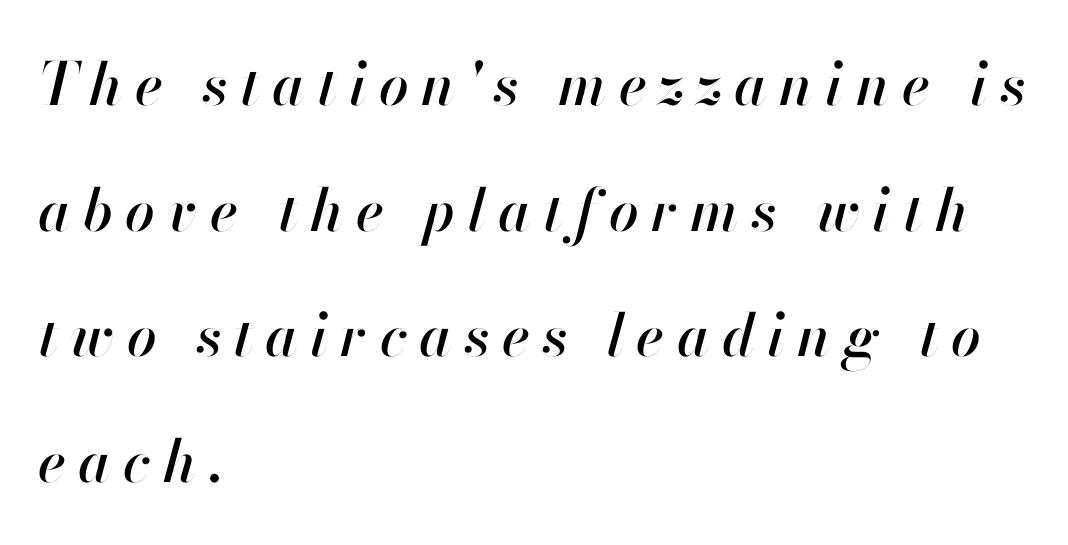
Look at the tracking — it's clearly loosened, letters drifting apart. Rendered with sloped, italic letterforms. This sample has the flowing, uneven cadence of proportional lettering. The typesetter chose a ragged-right arrangement here. Decoration check: the copy has no underline.
